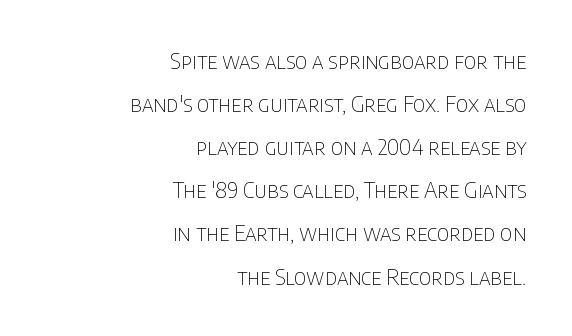
Q: Is the text bold? A: No.
Q: Is the text italic (slanted)? A: No, it is upright.
Q: Is the text underlined? A: No.
Q: How is the paragraph aligned? A: Right-aligned.
Q: Is the spacing between letters normal or unusually wide? A: Normal.
Q: Is the spacing between lines tight, normal or loose? A: Loose.
